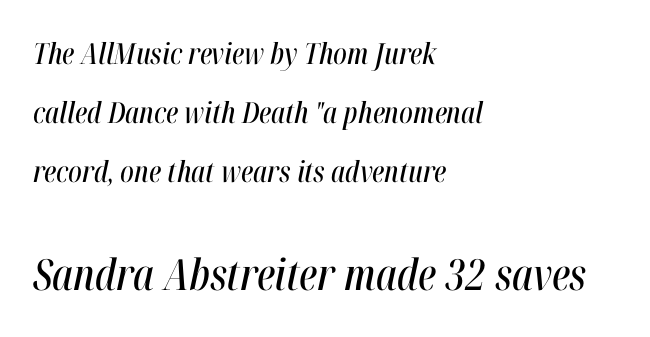
{"italic": "yes", "lean": "right", "slant_degrees": 12, "width": "condensed", "stroke_contrast": "high", "x_height": "medium", "monospaced": "no", "underline": "no", "align": "left", "line_spacing": "loose", "line_spacing_ratio": 2.03, "letter_spacing": "normal", "letter_spacing_em": 0.0, "larger_block": "second", "size_ratio": 1.48, "glyph_px": 43}
